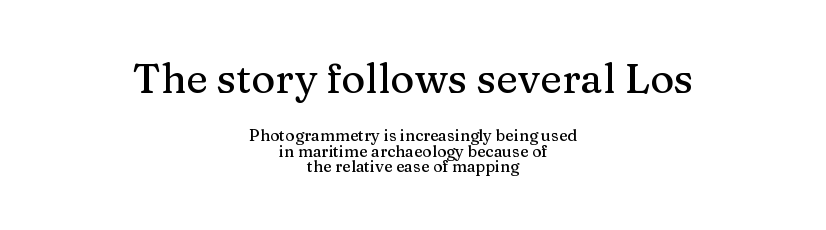
The image shows 41 px serif type, upright; set centered, tight line spacing (0.98x), normal letter spacing, not underlined; the first (top) block is 2.56x larger; medium stroke contrast and a medium x-height.
